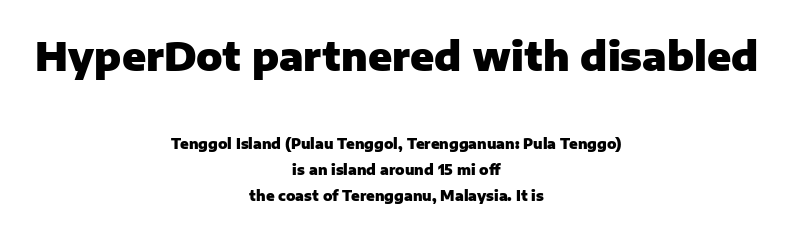
Font category for this specimen: sans-serif. The rendering uses natural spacing where letterforms have individual widths. A typesetter would call this zero additional tracking. Underlining? Definitely not there.
